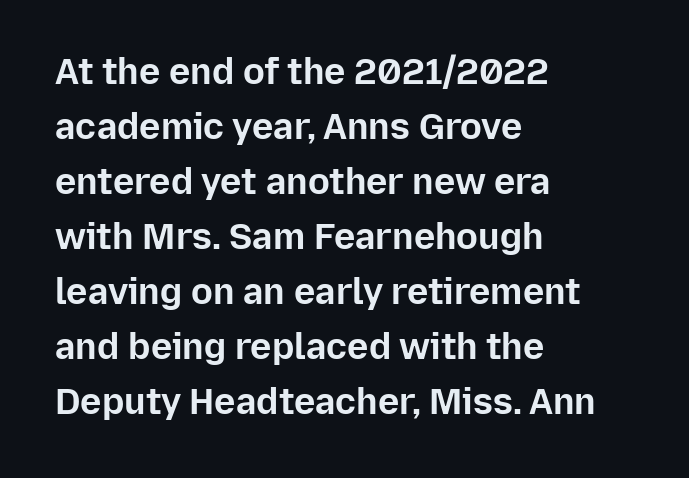
The type sits square on the baseline with zero lean. Does the leading feel generous? No, just average. Typesetter's note: full bold, strokes at maximum text heaviness. Note: no serifs on the glyphs.
